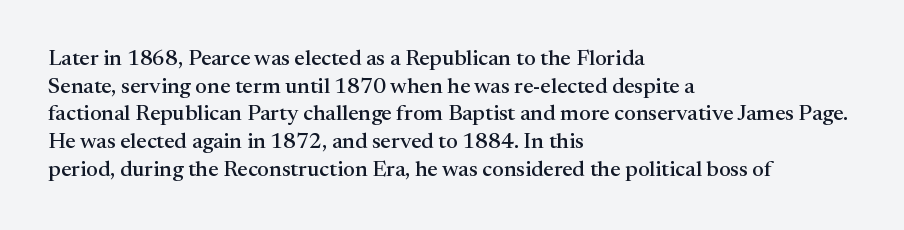
Q: Is the text italic (slanted)? A: No, it is upright.
Q: Is the text underlined? A: No.
Q: How is the paragraph aligned? A: Left-aligned.
Q: Is the spacing between letters normal or unusually wide? A: Normal.
Q: Is the spacing between lines tight, normal or loose? A: Normal.
